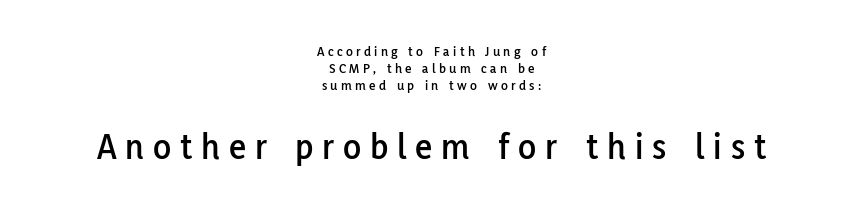
{"serif": "no", "italic": "no", "width": "normal", "stroke_contrast": "low", "x_height": "medium", "monospaced": "no", "underline": "no", "align": "center", "line_spacing_ratio": 1.23, "letter_spacing": "wide", "letter_spacing_em": 0.24, "larger_block": "second", "size_ratio": 2.64, "glyph_px": 37}
